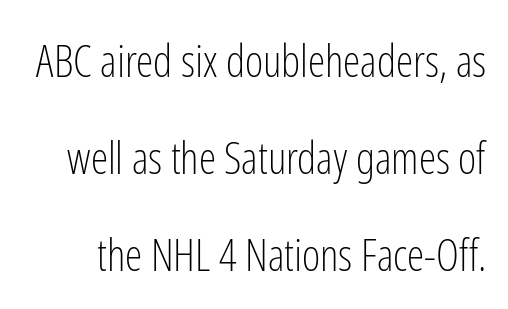
{"serif": "no", "italic": "no", "bold": "no", "weight": "light", "width": "condensed", "stroke_contrast": "low", "x_height": "medium", "monospaced": "no", "underline": "no", "line_spacing": "loose", "line_spacing_ratio": 2.2, "letter_spacing": "normal", "letter_spacing_em": 0.0, "glyph_px": 44}
